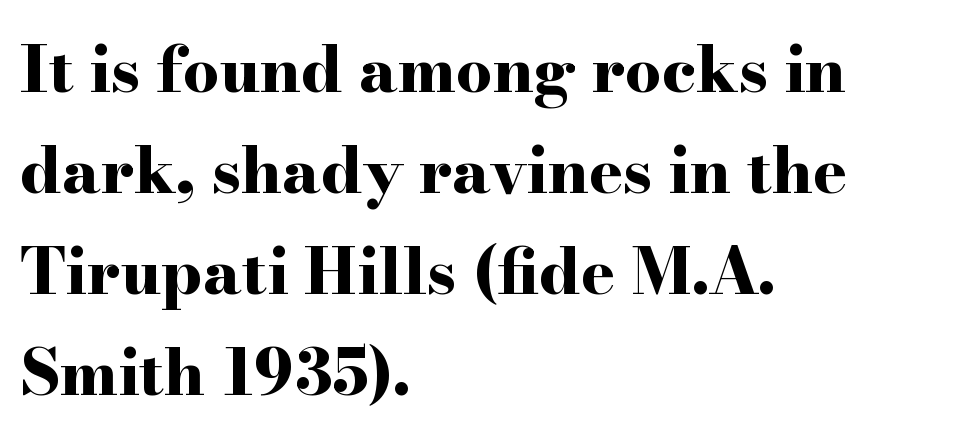
{"serif": "yes", "italic": "no", "bold": "yes", "weight": "bold", "width": "wide", "stroke_contrast": "high", "x_height": "small", "monospaced": "no", "underline": "no", "align": "left", "line_spacing": "normal", "line_spacing_ratio": 1.58, "letter_spacing": "normal", "letter_spacing_em": 0.0, "glyph_px": 64}
